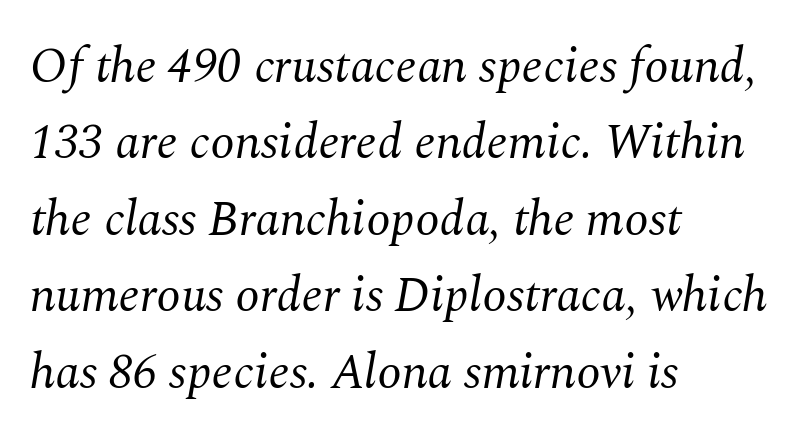
The image shows 49 px regular-weight serif type, italic (leaning right); set left-aligned, normal line spacing (1.56x), normal letter spacing, not underlined; medium stroke contrast and a medium x-height.
